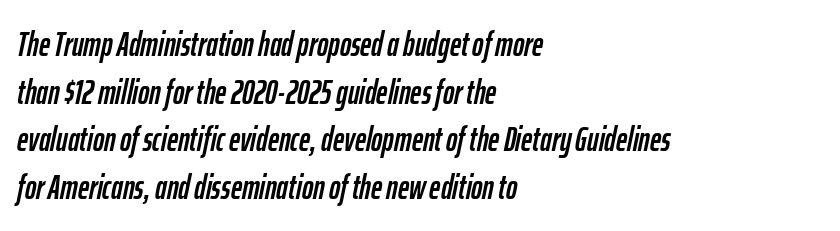
The image shows 34 px condensed type, italic (leaning right); set left-aligned, normal line spacing (1.4x), normal letter spacing, not underlined; low stroke contrast and a medium x-height.
